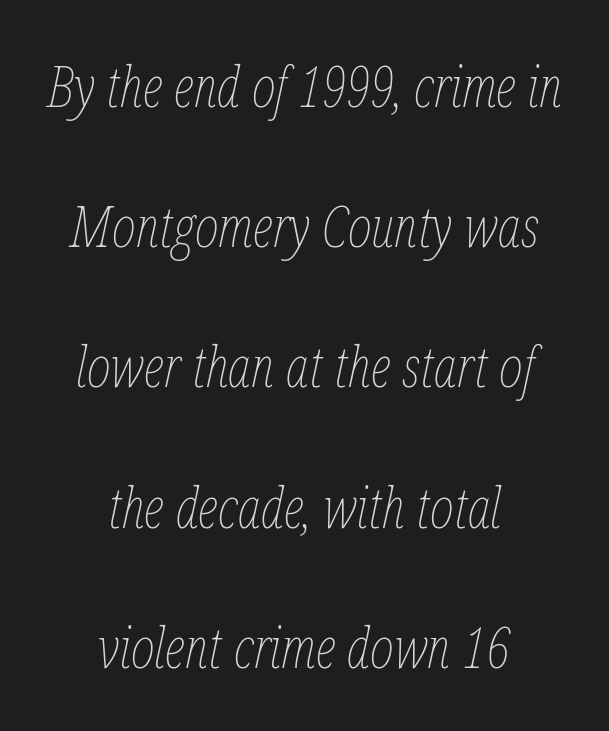
Q: Is the text bold? A: No.
Q: Is the text italic (slanted)? A: Yes, it leans right by about 12 degrees.
Q: Is the text underlined? A: No.
Q: How is the paragraph aligned? A: Centered.
Q: Is the spacing between letters normal or unusually wide? A: Normal.
Q: Is the spacing between lines tight, normal or loose? A: Loose.
Q: Width (condensed, normal, or wide)? A: Condensed.
Q: Stroke contrast? A: Low.
Q: x-height? A: Medium.
Q: Monospaced? A: No.
